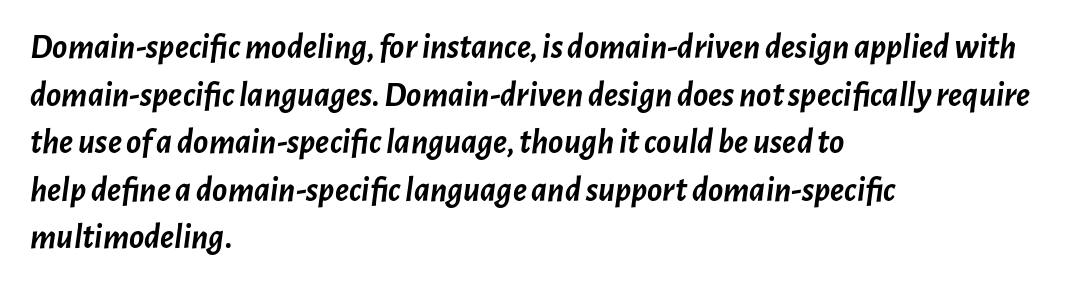
Q: Is the text bold? A: Yes.
Q: Is the text italic (slanted)? A: Yes, it leans right by about 7 degrees.
Q: Is the text underlined? A: No.
Q: How is the paragraph aligned? A: Left-aligned.
Q: Is the spacing between letters normal or unusually wide? A: Normal.
Q: Is the spacing between lines tight, normal or loose? A: Normal.
Q: Width (condensed, normal, or wide)? A: Normal.
Q: Stroke contrast? A: Low.
Q: x-height? A: Medium.
Q: Monospaced? A: No.
